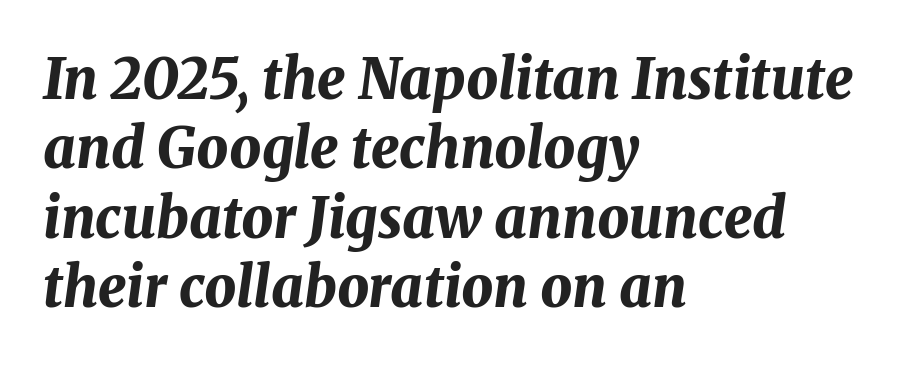
{"italic": "yes", "lean": "right", "slant_degrees": 8, "bold": "yes", "weight": "bold", "width": "normal", "stroke_contrast": "medium", "x_height": "medium", "monospaced": "no", "underline": "no", "align": "left", "line_spacing_ratio": 1.24, "letter_spacing": "normal", "letter_spacing_em": 0.0, "glyph_px": 56}
